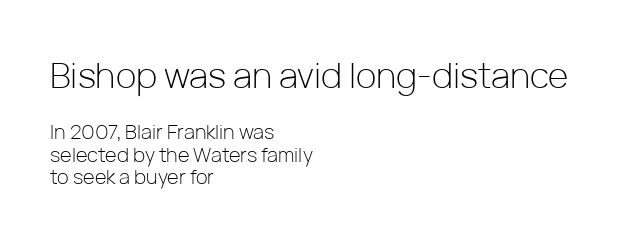
The image shows 35 px light sans-serif type, upright; set left-aligned, tight line spacing (1.12x), normal letter spacing, not underlined; the first (top) block is 1.75x larger; low stroke contrast and a medium x-height.
